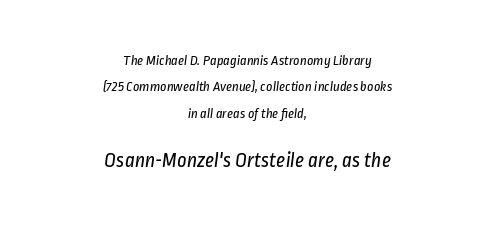
Lines of text with bare space underneath. Stroke thickness stays within the range of a standard reading face or lighter. A centered setting, common on invitations and titles, is used for this passage. Size hierarchy here favors the trailing block over the leading one. Is the letter spacing exaggerated? No — it looks like the ordinary default.
